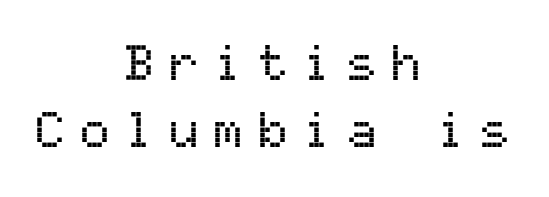
Compared with a flush-left layout, this one balances lines on the center instead. The block of text has a typical density, with ordinary space between rows. Serif or sans? Sans — the stroke terminals are bare. Fixed-width glyphs throughout — classic coding-font behaviour. Quick note: not italic, upright. The passage shown has open, widely tracked lettering throughout.
